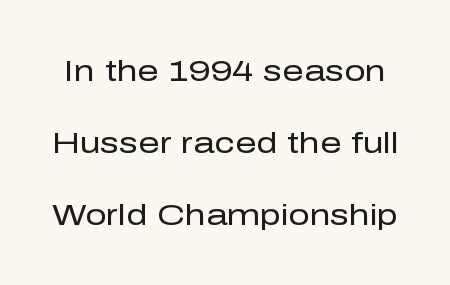
These glyphs show unthickened strokes, regular width or finer. You can tell from the bare stems that sans-serif type was used. The gaps between neighbouring characters are ordinary and unremarkable. The passage shown is typed in a proportional face where columns would drift. The string is rendered with underlining switched off. Successive baselines arrive slowly, with a big drop between each.
